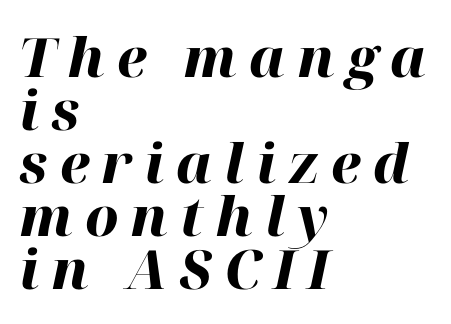
{"italic": "yes", "lean": "right", "slant_degrees": 12, "bold": "yes", "weight": "heavy", "width": "normal", "stroke_contrast": "high", "x_height": "medium", "monospaced": "no", "underline": "no", "align": "left", "line_spacing": "tight", "line_spacing_ratio": 0.98, "letter_spacing": "wide", "letter_spacing_em": 0.22, "glyph_px": 54}
